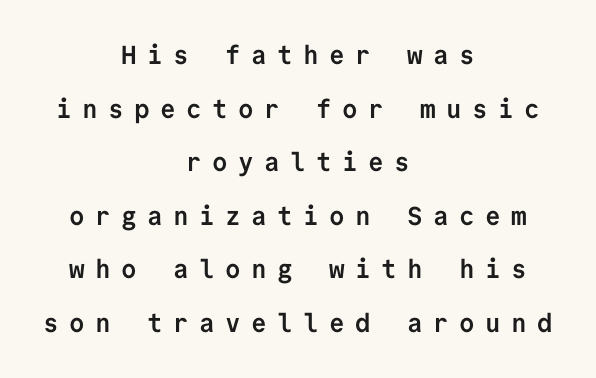
The image shows 26 px bold type, upright; set centered, loose line spacing (2.06x), unusually wide letter spacing (+0.4 em), not underlined.
